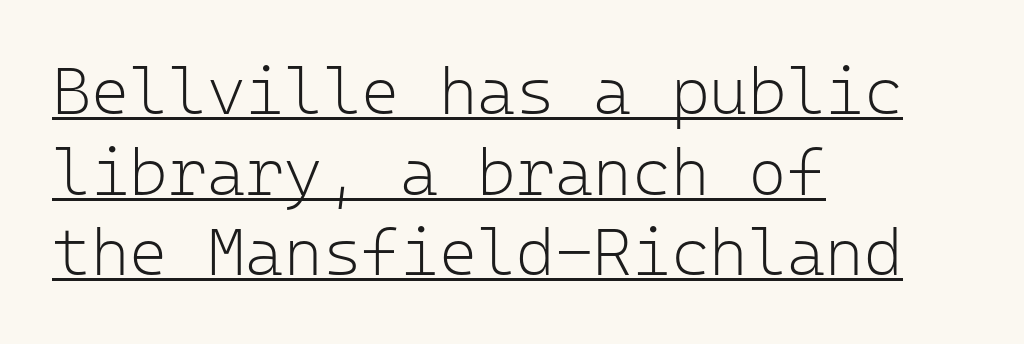
Q: Is the text bold? A: No.
Q: Is the text italic (slanted)? A: No, it is upright.
Q: Is the typeface a serif or a sans-serif typeface? A: Sans-serif.
Q: Is the text underlined? A: Yes.
Q: How is the paragraph aligned? A: Left-aligned.
Q: Is the spacing between letters normal or unusually wide? A: Normal.
Q: Width (condensed, normal, or wide)? A: Normal.
Q: Stroke contrast? A: Low.
Q: x-height? A: Medium.
Q: Monospaced? A: Yes.
